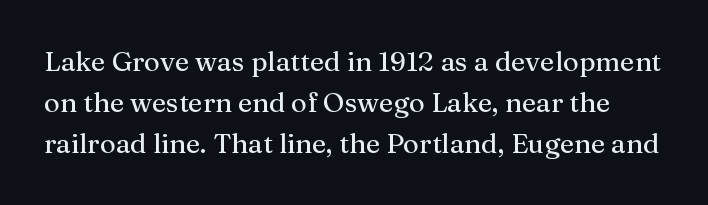
The rendering keeps characters at their native spacing. The lines sit at an ordinary, default distance from one another. The space directly below the letters is spotless. The typography opts for an upright posture over an oblique one.
